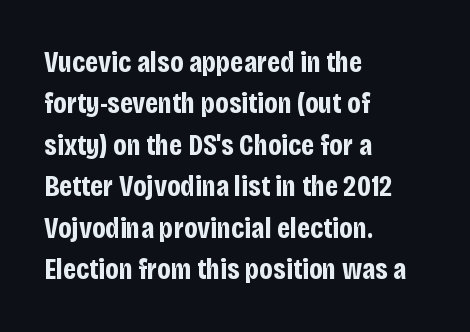
Q: Is the text bold? A: Yes.
Q: Is the text italic (slanted)? A: No, it is upright.
Q: Is the typeface a serif or a sans-serif typeface? A: Sans-serif.
Q: Is the text underlined? A: No.
Q: How is the paragraph aligned? A: Left-aligned.
Q: Is the spacing between letters normal or unusually wide? A: Normal.
Q: Is the spacing between lines tight, normal or loose? A: Normal.
Q: Width (condensed, normal, or wide)? A: Condensed.
Q: Stroke contrast? A: Low.
Q: x-height? A: Large.
Q: Monospaced? A: No.
